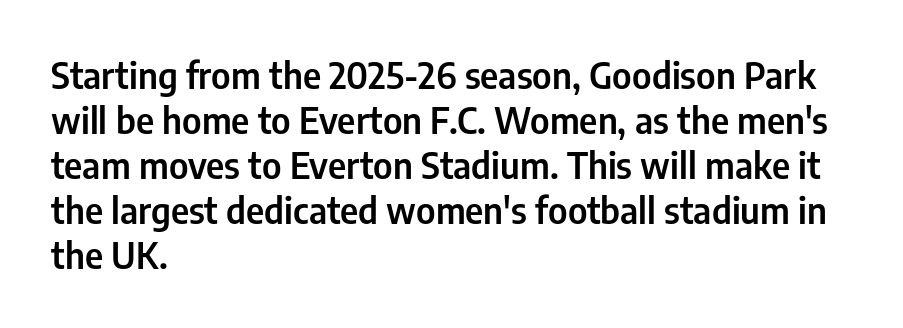
{"serif": "no", "italic": "no", "width": "condensed", "stroke_contrast": "low", "x_height": "medium", "monospaced": "no", "underline": "no", "align": "left", "line_spacing": "normal", "line_spacing_ratio": 1.25, "letter_spacing": "normal", "letter_spacing_em": 0.0, "glyph_px": 36}
